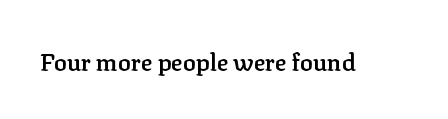
The image shows 24 px text type, upright; set normal letter spacing, not underlined.
